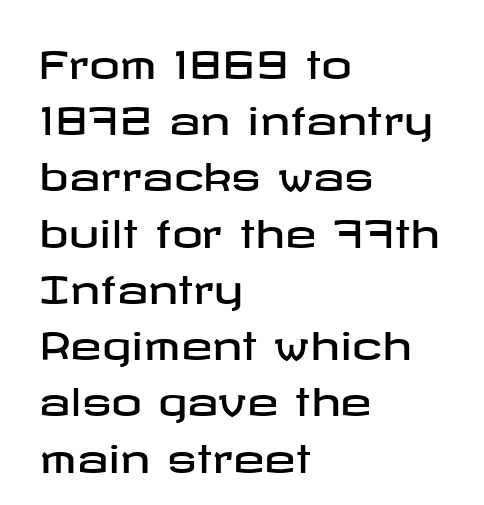
The image shows 38 px wide sans-serif type, upright; set left-aligned, normal line spacing (1.48x), normal letter spacing, not underlined; low stroke contrast and a medium x-height.
